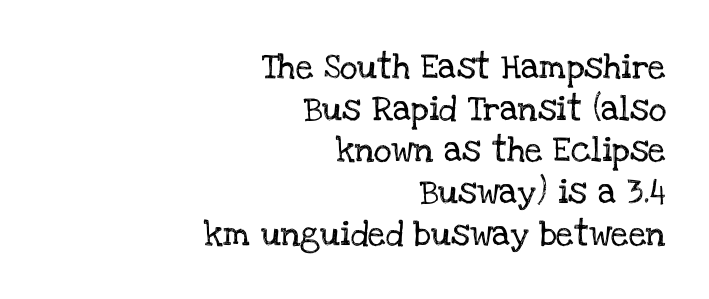
The compositor pushed each line to the right boundary. Only glyphs here, with clear space below each row. There is no visible air inserted between adjacent glyphs. Leading matches the norm, producing a regular column. Italic: no, the glyphs are upright roman.
